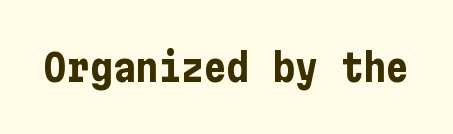
Nobody touched the tracking dial on this one. Each row of text sits above clean, open space. In terms of weight, the rendering is a true, heavy bold. This rendering employs a face without finishing strokes, i.e., a sans-serif.
